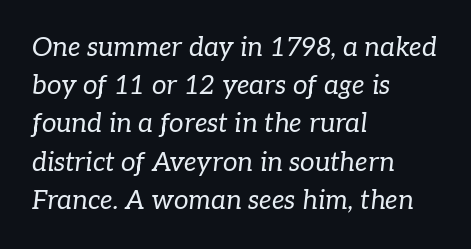
The image shows 26 px text type, italic (leaning right); set left-aligned, normal line spacing (1.47x), normal letter spacing, not underlined.
